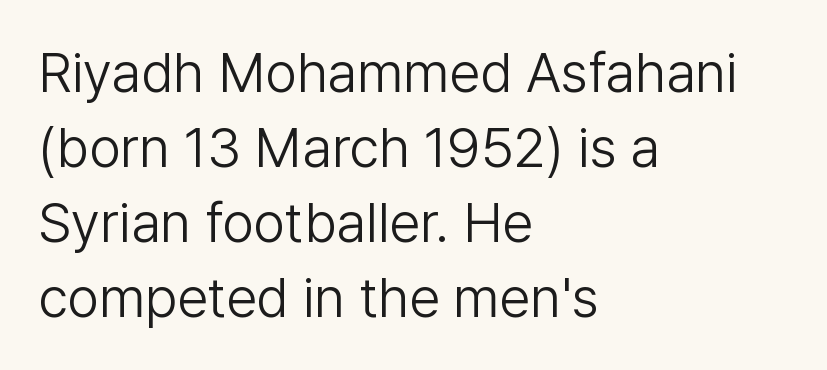
Q: Is the text bold? A: No.
Q: Is the text italic (slanted)? A: No, it is upright.
Q: Is the typeface a serif or a sans-serif typeface? A: Sans-serif.
Q: Is the text underlined? A: No.
Q: How is the paragraph aligned? A: Left-aligned.
Q: Is the spacing between letters normal or unusually wide? A: Normal.
Q: Is the spacing between lines tight, normal or loose? A: Normal.
Q: Width (condensed, normal, or wide)? A: Normal.
Q: Stroke contrast? A: Low.
Q: x-height? A: Medium.
Q: Monospaced? A: No.
